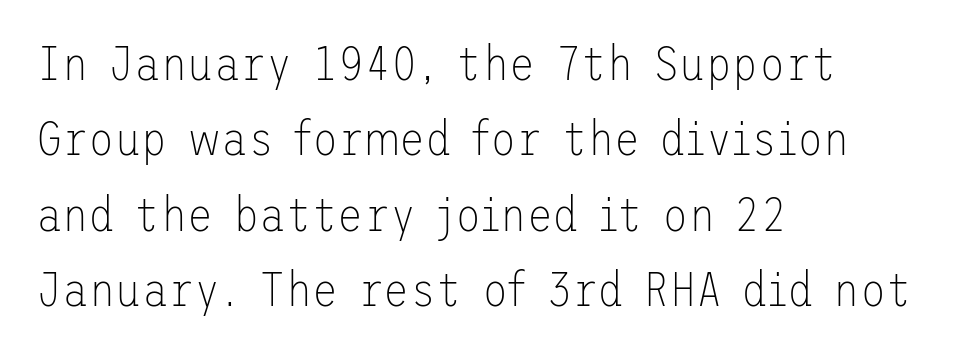
Q: Is the text bold? A: No.
Q: Is the text italic (slanted)? A: No, it is upright.
Q: Is the typeface a serif or a sans-serif typeface? A: Sans-serif.
Q: Is the text underlined? A: No.
Q: How is the paragraph aligned? A: Left-aligned.
Q: Is the spacing between letters normal or unusually wide? A: Normal.
Q: Is the spacing between lines tight, normal or loose? A: Normal.
Q: Width (condensed, normal, or wide)? A: Normal.
Q: Stroke contrast? A: Low.
Q: x-height? A: Medium.
